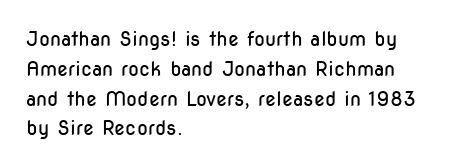
Q: Is the text bold? A: No.
Q: Is the text italic (slanted)? A: No, it is upright.
Q: Is the text underlined? A: No.
Q: How is the paragraph aligned? A: Left-aligned.
Q: Is the spacing between letters normal or unusually wide? A: Normal.
Q: Is the spacing between lines tight, normal or loose? A: Normal.
